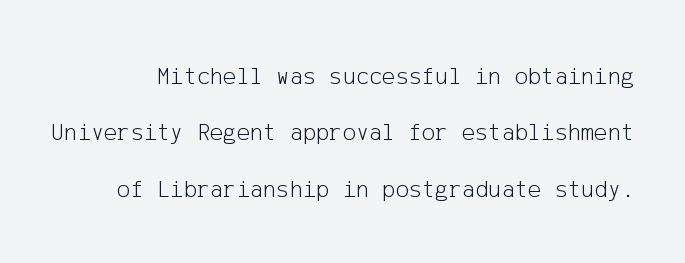
{"italic": "no", "bold": "no", "underline": "no", "line_spacing": "loose", "line_spacing_ratio": 2.26, "letter_spacing": "normal", "letter_spacing_em": 0.0, "glyph_px": 25}
